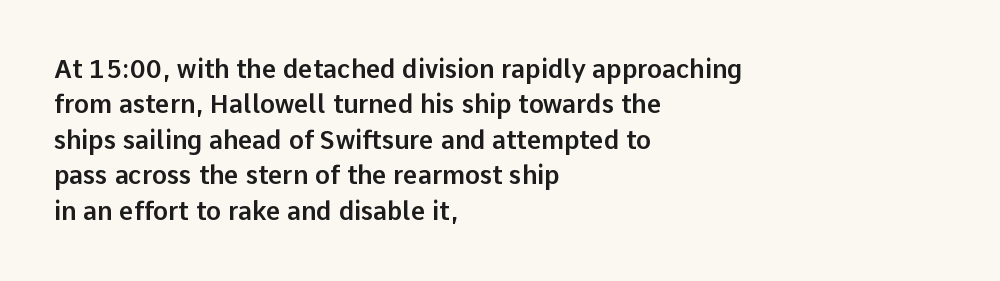
The image shows 25 px text type, upright; set left-aligned, normal line spacing (1.42x), normal letter spacing, not underlined.
